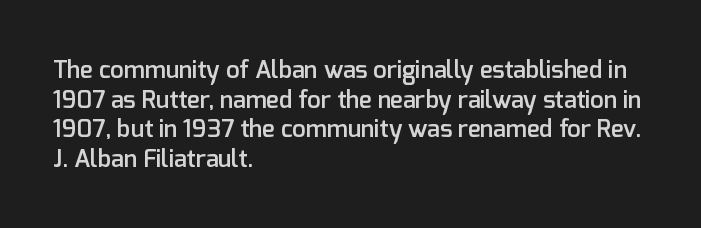
The image shows 24 px text type, upright; set left-aligned, line spacing 1.23x, normal letter spacing, not underlined.
